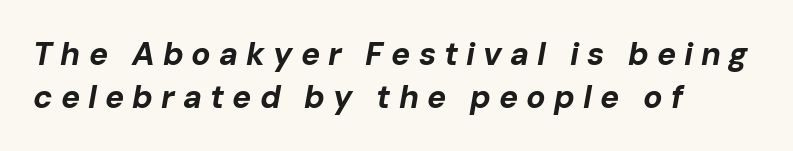
Q: Is the text bold? A: Yes.
Q: Is the text italic (slanted)? A: Yes, it leans right by about 10 degrees.
Q: Is the text underlined? A: No.
Q: How is the paragraph aligned? A: Left-aligned.
Q: Is the spacing between letters normal or unusually wide? A: Unusually wide.
Q: Is the spacing between lines tight, normal or loose? A: Normal.
Q: Width (condensed, normal, or wide)? A: Normal.
Q: Stroke contrast? A: Low.
Q: x-height? A: Medium.
Q: Monospaced? A: No.
